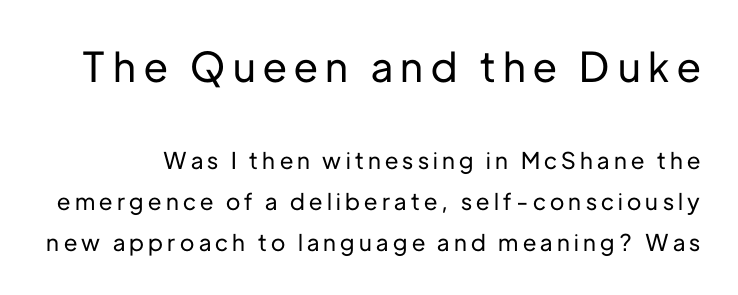
{"serif": "no", "italic": "no", "width": "normal", "stroke_contrast": "low", "x_height": "medium", "monospaced": "no", "underline": "no", "line_spacing_ratio": 1.78, "larger_block": "first", "size_ratio": 1.78, "glyph_px": 41}
